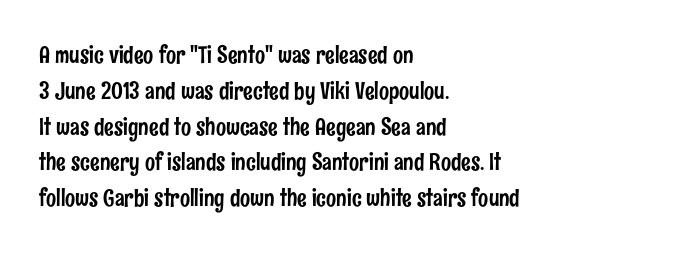
Summary of vertical rhythm: regular, with standard interline spacing. Is the block centered? No — it sits flush against the left margin. Nobody drew a line under any word here. Unlike italic type, these characters show no tilt at all.
